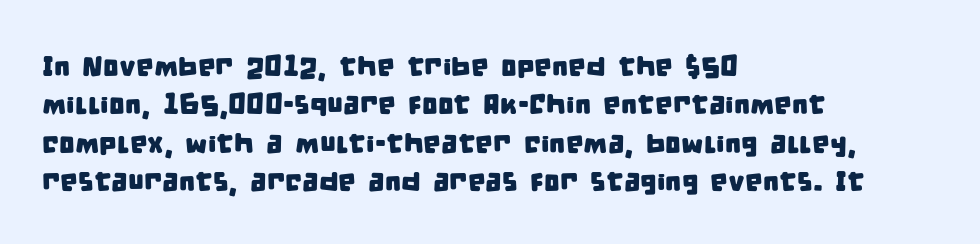
{"serif": "no", "width": "condensed", "stroke_contrast": "low", "x_height": "large", "monospaced": "no", "underline": "no", "align": "left", "line_spacing": "normal", "line_spacing_ratio": 1.37, "letter_spacing": "normal", "letter_spacing_em": 0.0, "glyph_px": 28}
